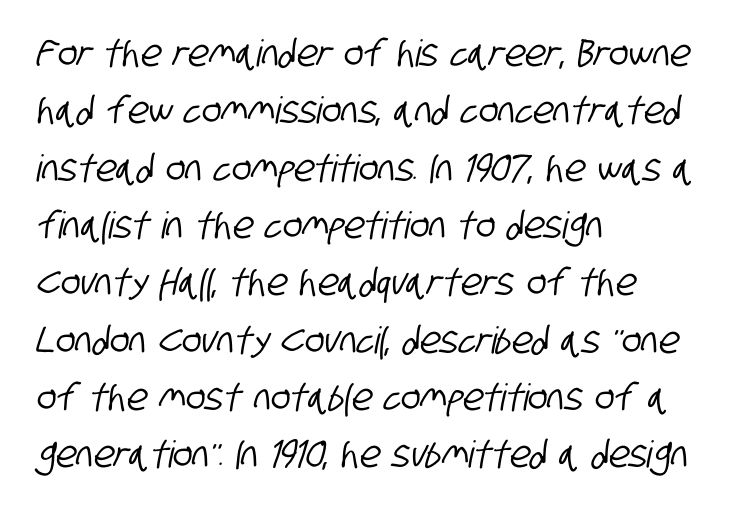
The image shows 37 px condensed sans-serif type; set left-aligned, normal line spacing (1.55x), normal letter spacing, not underlined; low stroke contrast and a large x-height.
